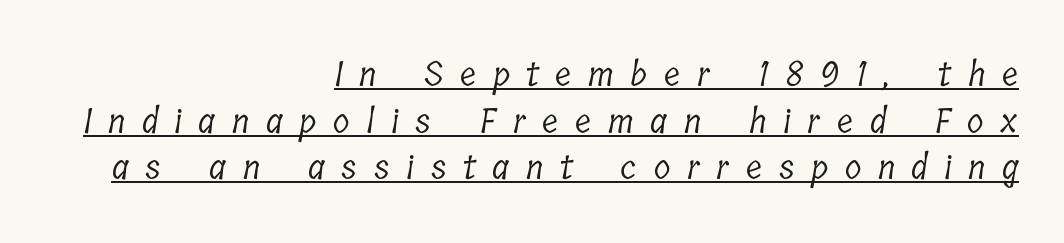
The image shows 34 px light, condensed serif type; set right-aligned, normal line spacing (1.37x), unusually wide letter spacing (+0.49 em), underlined; low stroke contrast and a medium x-height.
